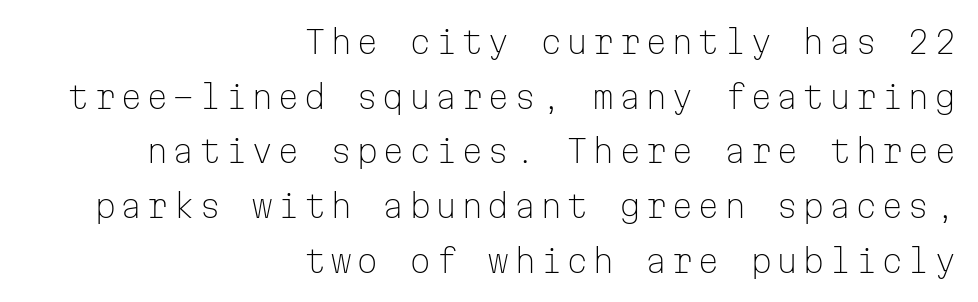
{"serif": "no", "italic": "no", "bold": "no", "weight": "light", "width": "normal", "stroke_contrast": "low", "x_height": "medium", "monospaced": "yes", "underline": "no", "align": "right", "line_spacing_ratio": 1.71, "glyph_px": 32}
